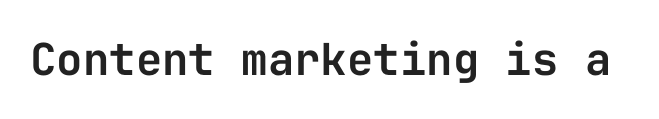
The letterforms sit shoulder to shoulder at normal distance. The string is rendered with underlining switched off. Nope, no serifs anywhere on these letters. Do the characters align in a grid? Yes, the font is monospaced.
